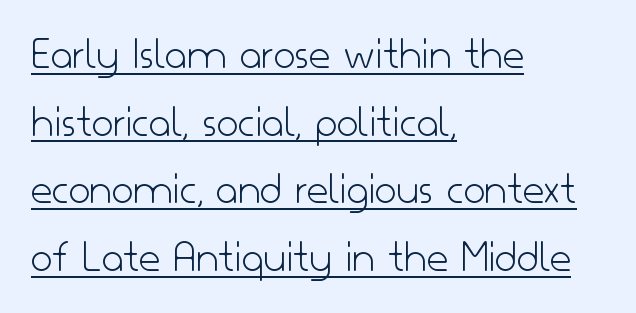
{"serif": "no", "italic": "no", "bold": "no", "weight": "light", "width": "normal", "stroke_contrast": "low", "x_height": "small", "monospaced": "no", "underline": "yes", "align": "left", "line_spacing": "normal", "line_spacing_ratio": 1.44, "letter_spacing": "normal", "letter_spacing_em": 0.0, "glyph_px": 47}
